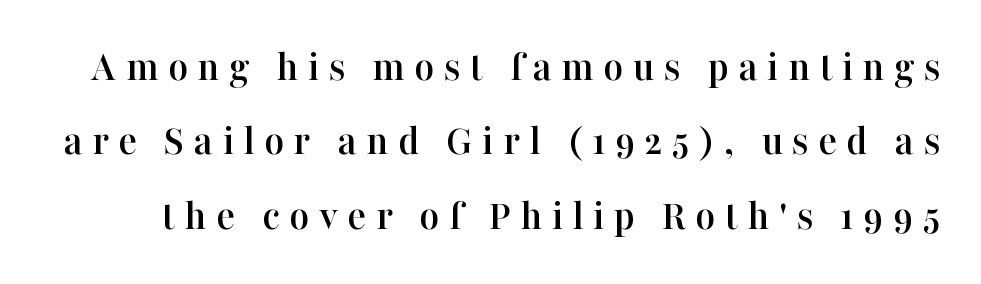
{"serif": "yes", "italic": "no", "width": "normal", "stroke_contrast": "high", "x_height": "medium", "monospaced": "no", "underline": "no", "line_spacing_ratio": 1.73, "letter_spacing": "wide", "letter_spacing_em": 0.22, "glyph_px": 43}
